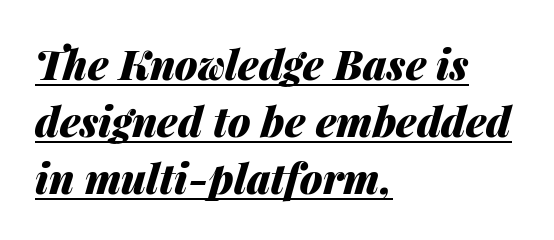
{"italic": "yes", "lean": "right", "slant_degrees": 14, "bold": "yes", "weight": "heavy", "width": "normal", "stroke_contrast": "medium", "x_height": "medium", "monospaced": "no", "underline": "yes", "align": "left", "line_spacing": "normal", "line_spacing_ratio": 1.39, "letter_spacing": "normal", "letter_spacing_em": 0.0, "glyph_px": 41}
